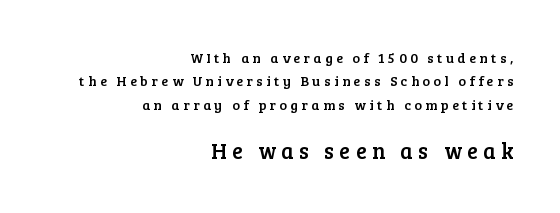
In terms of leading, this rendering sits right in the middle. The lower block of text is set noticeably larger than the block above it. Substantial extra tracking has been applied to these lines. This rendering uses right alignment, leaving the left contour irregular. Notice how the stems are strictly vertical — no italics here.
